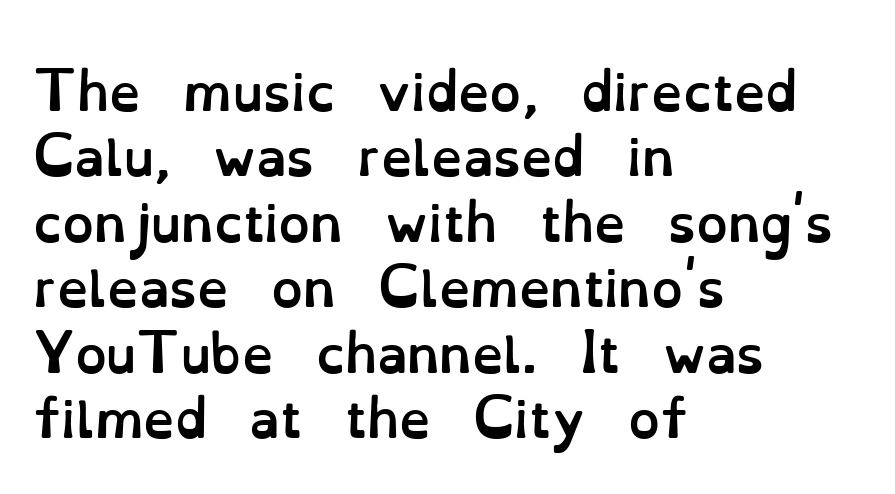
The image shows 50 px semibold type, upright; set left-aligned, normal line spacing (1.31x), normal letter spacing, not underlined; low stroke contrast and a small x-height.
